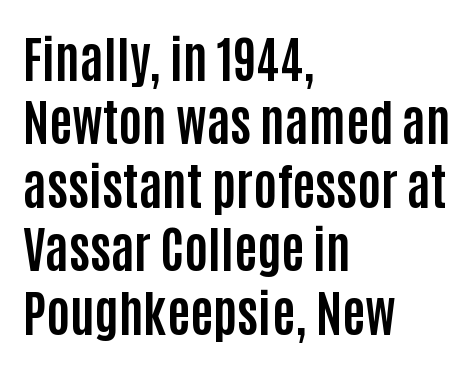
The image shows 50 px bold, condensed sans-serif type, upright; set left-aligned, normal line spacing (1.27x), normal letter spacing, not underlined; low stroke contrast and a large x-height.
